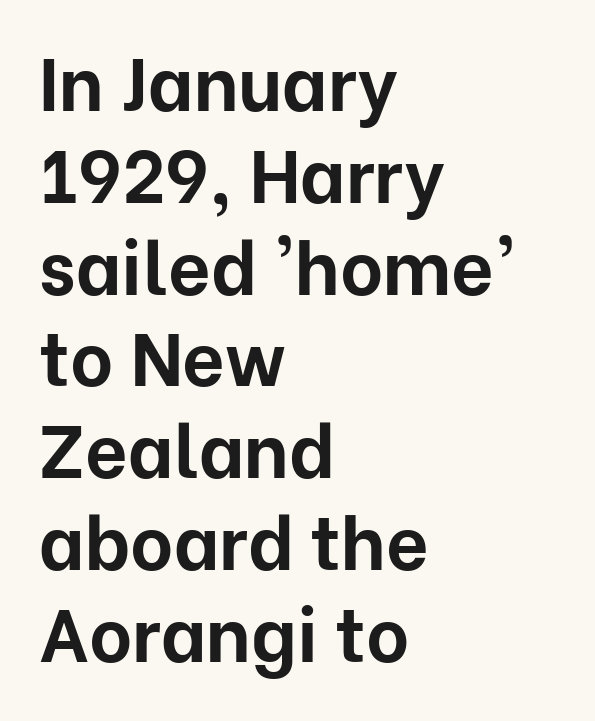
Q: Is the text bold? A: Yes.
Q: Is the text italic (slanted)? A: No, it is upright.
Q: Is the typeface a serif or a sans-serif typeface? A: Sans-serif.
Q: Is the text underlined? A: No.
Q: How is the paragraph aligned? A: Left-aligned.
Q: Is the spacing between letters normal or unusually wide? A: Normal.
Q: Width (condensed, normal, or wide)? A: Normal.
Q: Stroke contrast? A: Low.
Q: x-height? A: Medium.
Q: Monospaced? A: No.
